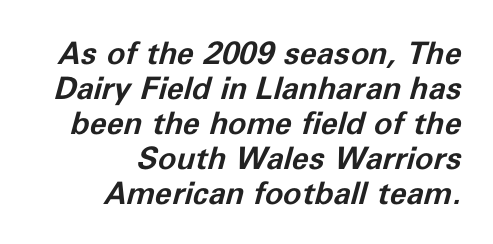
Q: Is the text bold? A: Yes.
Q: Is the text italic (slanted)? A: Yes, it leans right by about 11 degrees.
Q: Is the text underlined? A: No.
Q: How is the paragraph aligned? A: Right-aligned.
Q: Is the spacing between letters normal or unusually wide? A: Normal.
Q: Is the spacing between lines tight, normal or loose? A: Tight.
Q: Width (condensed, normal, or wide)? A: Normal.
Q: Stroke contrast? A: Low.
Q: x-height? A: Medium.
Q: Monospaced? A: No.
